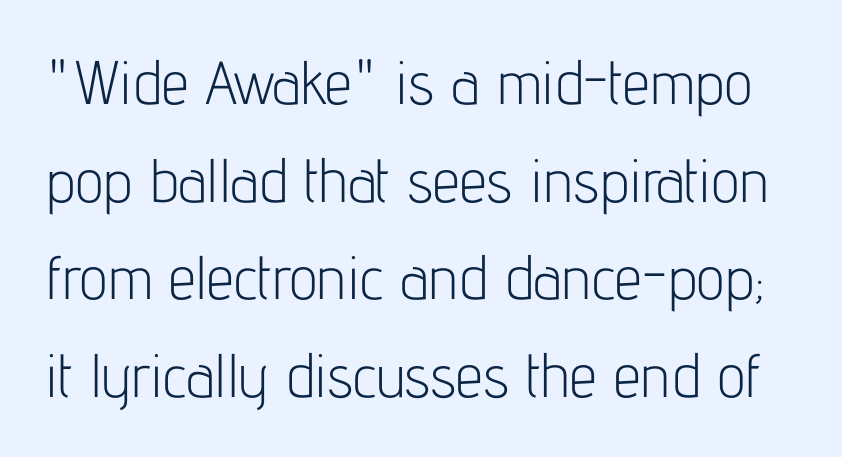
The image shows 61 px light, condensed sans-serif type, upright; set normal line spacing (1.6x), normal letter spacing, not underlined; low stroke contrast and a medium x-height.
